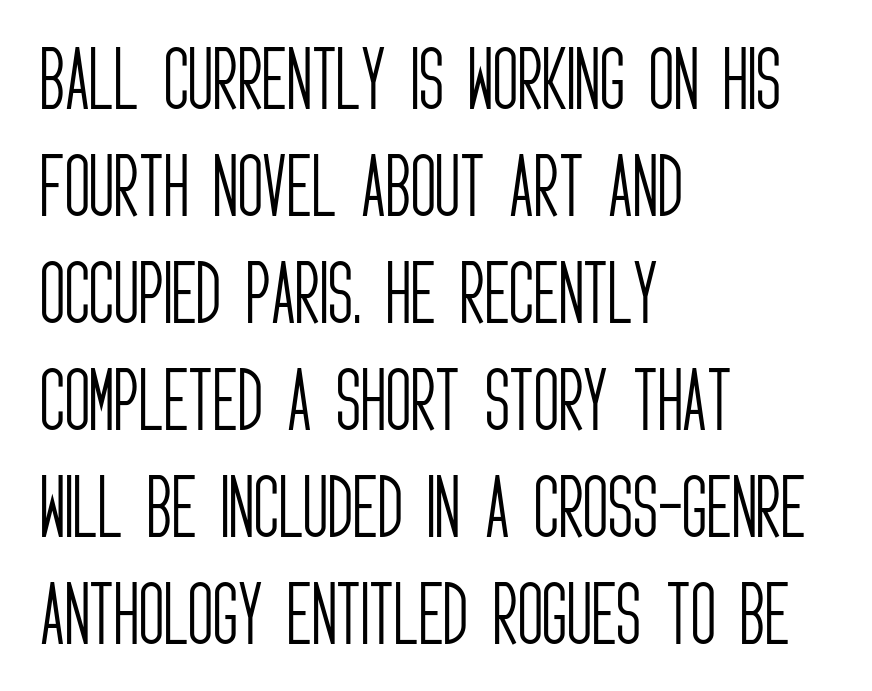
Q: Is the text bold? A: No.
Q: Is the text italic (slanted)? A: No, it is upright.
Q: Is the typeface a serif or a sans-serif typeface? A: Sans-serif.
Q: Is the text underlined? A: No.
Q: How is the paragraph aligned? A: Left-aligned.
Q: Is the spacing between letters normal or unusually wide? A: Normal.
Q: Is the spacing between lines tight, normal or loose? A: Normal.
Q: Width (condensed, normal, or wide)? A: Condensed.
Q: Stroke contrast? A: Low.
Q: x-height? A: Large.
Q: Monospaced? A: No.
